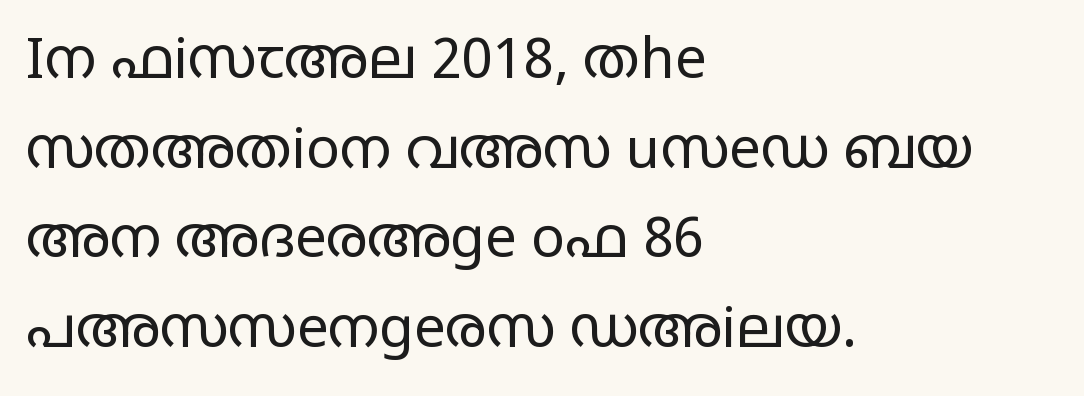
A normal amount of white space separates one row of letters from the next. Vertical strokes here are truly vertical. Check where the strokes stop: nothing finishes them off — pure sans. Caption: multi-line text, flush left, ragged right. Heaviness? Minimal to ordinary, like unemphasized prose. Is this a fixed-width face? No — the glyphs have proportional, varying widths.
